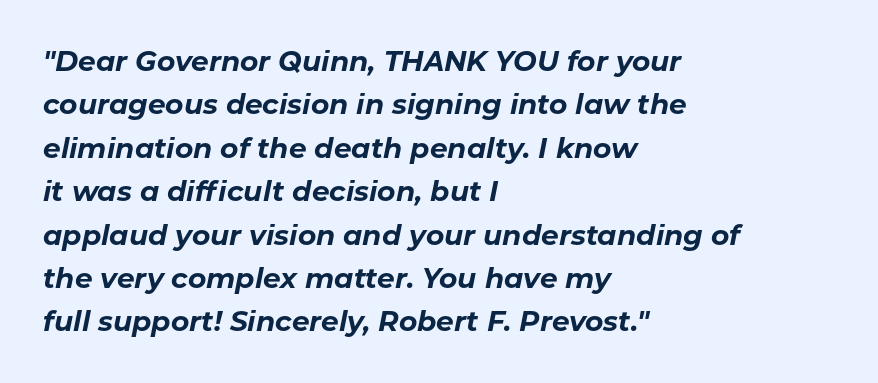
You could not count columns in this text — the font is proportionally spaced. The line texture is even and compact thanks to regular tracking. Line beginnings align vertically; line endings do not. Students, this is bold: see how much ink each stroke carries.
